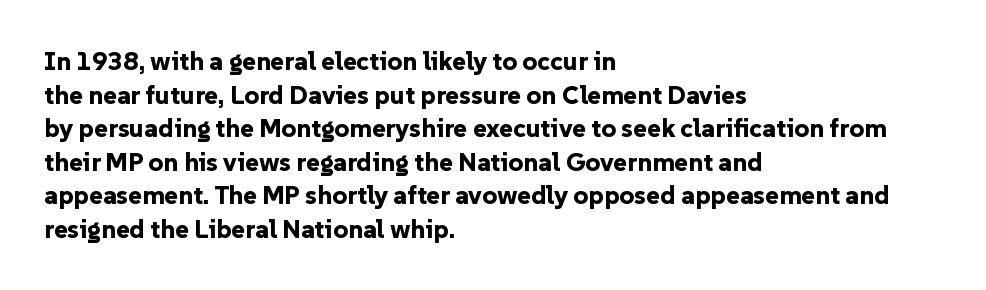
Q: Is the text bold? A: Yes.
Q: Is the text italic (slanted)? A: No, it is upright.
Q: Is the text underlined? A: No.
Q: How is the paragraph aligned? A: Left-aligned.
Q: Is the spacing between letters normal or unusually wide? A: Normal.
Q: Is the spacing between lines tight, normal or loose? A: Normal.
